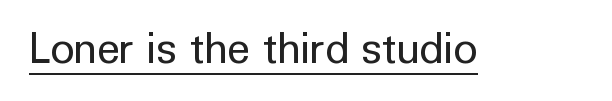
The image shows 42 px regular-weight sans-serif type, upright; set normal letter spacing, underlined; low stroke contrast and a medium x-height.
